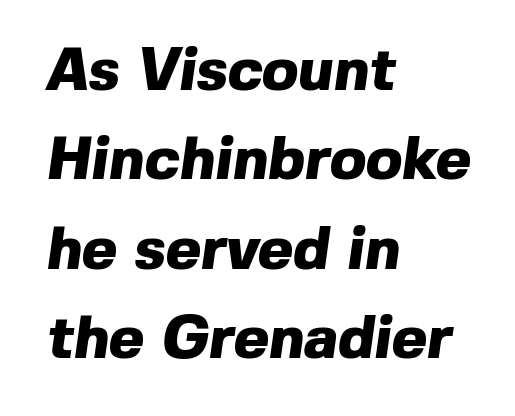
Lines of text with bare space underneath. Is the letter spacing exaggerated? No — it looks like the ordinary default. This rendering uses left alignment, leaving the right contour irregular. The passage shown is typed in a proportional face where columns would drift. Does the type have serifs? No, each stem ends abruptly.
